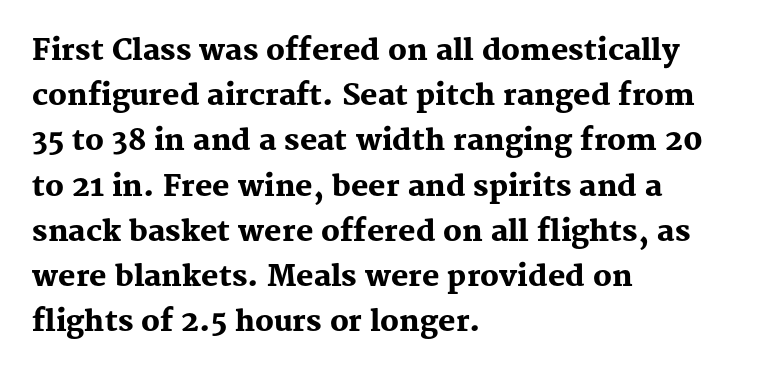
The image shows 29 px heavy serif type, upright; set left-aligned, normal line spacing (1.56x), normal letter spacing, not underlined; medium stroke contrast and a medium x-height.
